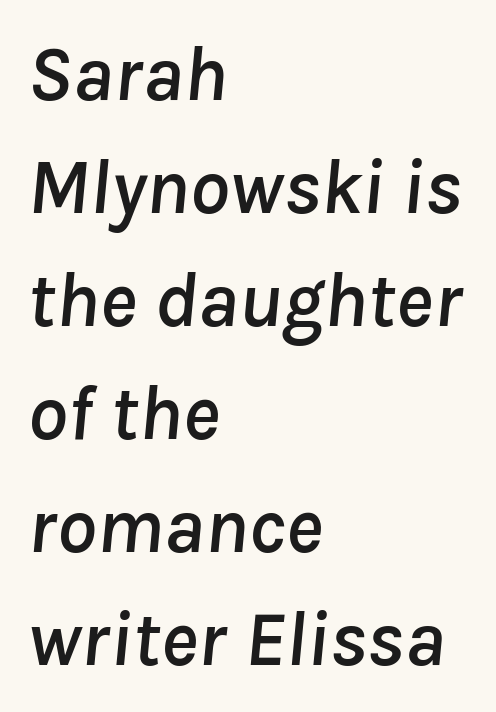
{"italic": "yes", "lean": "right", "slant_degrees": 8, "width": "normal", "stroke_contrast": "low", "x_height": "medium", "monospaced": "no", "underline": "no", "align": "left", "line_spacing": "normal", "line_spacing_ratio": 1.43, "letter_spacing": "normal", "letter_spacing_em": 0.0, "glyph_px": 79}
